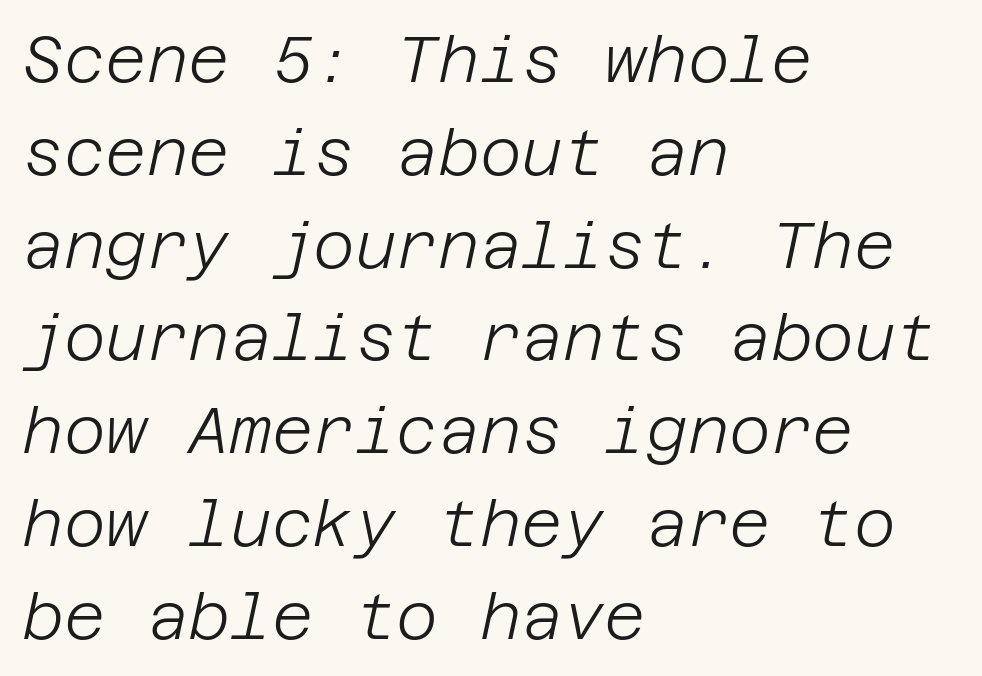
{"italic": "yes", "lean": "right", "slant_degrees": 12, "bold": "no", "weight": "light", "width": "normal", "stroke_contrast": "low", "x_height": "large", "underline": "no", "align": "left", "line_spacing": "normal", "line_spacing_ratio": 1.45, "letter_spacing": "normal", "letter_spacing_em": 0.0, "glyph_px": 64}
